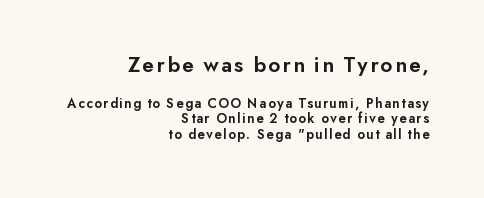
{"italic": "no", "bold": "semi", "underline": "no", "align": "right", "line_spacing": "tight", "line_spacing_ratio": 1.1, "larger_block": "first", "size_ratio": 1.57, "glyph_px": 22}
